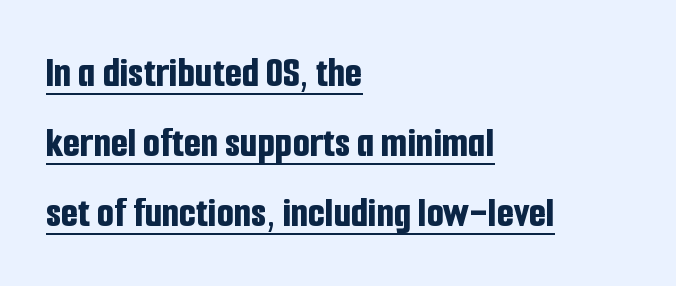
{"serif": "no", "italic": "no", "bold": "yes", "weight": "bold", "width": "condensed", "stroke_contrast": "low", "x_height": "medium", "monospaced": "no", "underline": "yes", "align": "left", "line_spacing": "normal", "line_spacing_ratio": 1.59, "letter_spacing": "normal", "letter_spacing_em": 0.0, "glyph_px": 44}
